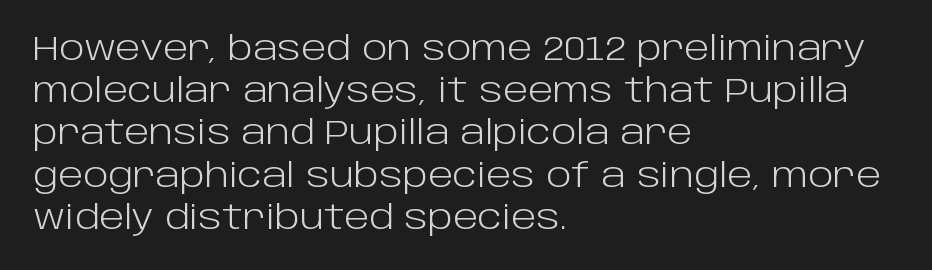
{"serif": "no", "italic": "no", "bold": "no", "weight": "light", "width": "normal", "stroke_contrast": "low", "x_height": "large", "monospaced": "no", "underline": "no", "align": "left", "line_spacing": "normal", "line_spacing_ratio": 1.28, "letter_spacing": "normal", "letter_spacing_em": 0.0, "glyph_px": 33}
